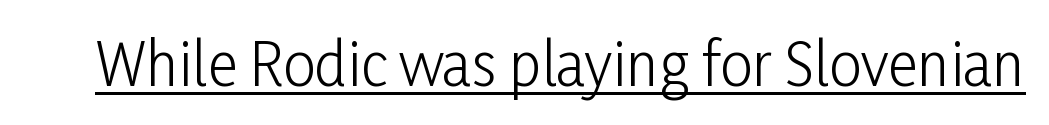
Q: Is the text bold? A: No.
Q: Is the text italic (slanted)? A: No, it is upright.
Q: Is the typeface a serif or a sans-serif typeface? A: Sans-serif.
Q: Is the text underlined? A: Yes.
Q: Is the spacing between letters normal or unusually wide? A: Normal.
Q: Width (condensed, normal, or wide)? A: Condensed.
Q: Stroke contrast? A: Low.
Q: x-height? A: Medium.
Q: Monospaced? A: No.
